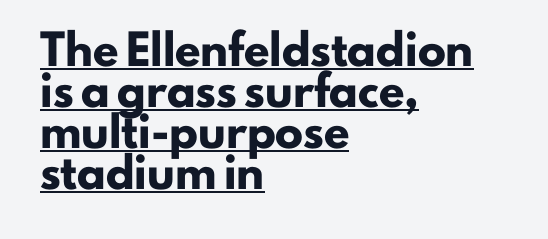
{"serif": "no", "italic": "no", "bold": "yes", "weight": "heavy", "width": "normal", "stroke_contrast": "low", "x_height": "small", "monospaced": "no", "underline": "yes", "align": "left", "line_spacing": "normal", "line_spacing_ratio": 1.46, "letter_spacing": "normal", "letter_spacing_em": 0.0, "glyph_px": 28}
